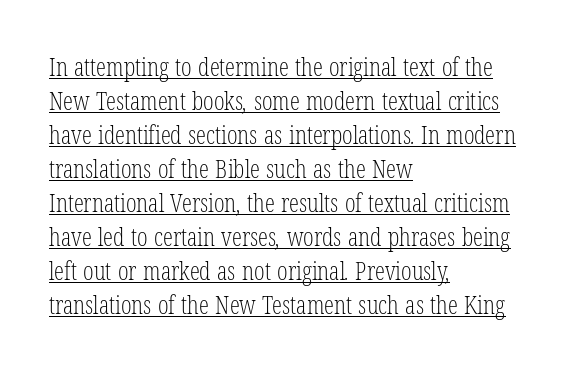
A rule runs beneath these lines of type. In terms of leading, this rendering sits right in the middle. The passage shown is not bold in any degree. All the whitespace from short lines collects on the right. The line texture is even and compact thanks to regular tracking.
